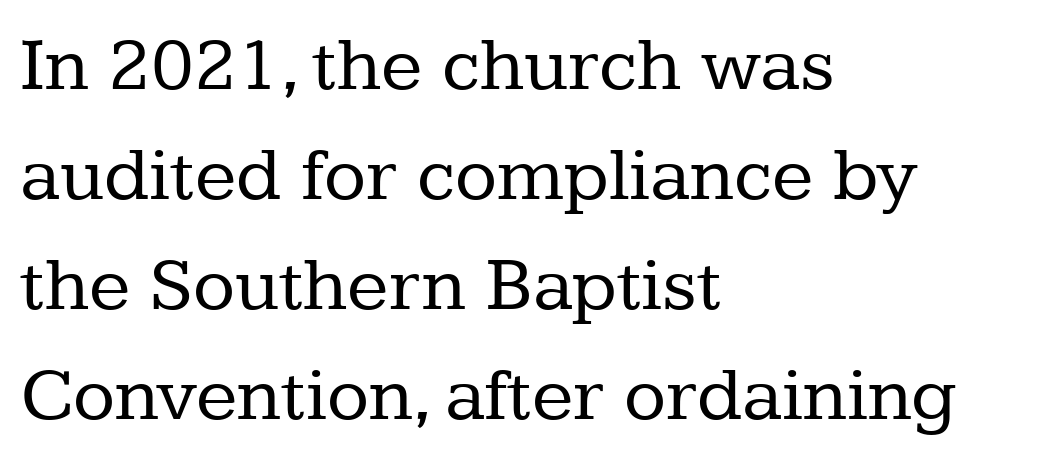
What's the leading like? Ordinary, nothing unusual. Horizontal alignment here is leftward, the default for most running prose. Weight: not bold — regular or lighter. The area under the type is left untouched.
